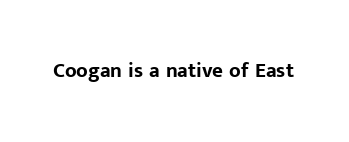
The letterforms sit shoulder to shoulder at normal distance. These lines were composed using upright roman letters. Check the space under the baseline: it is left empty. The sample has been set heavy, in full bold.
